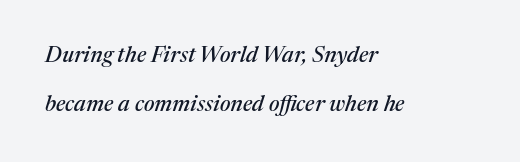
Each row of text sits above clean, open space. The lines are quadded left. If you measured baseline to baseline, you'd find a long distance. Nobody touched the tracking dial on this one. If you drew a line through each stem, it would be angled.
